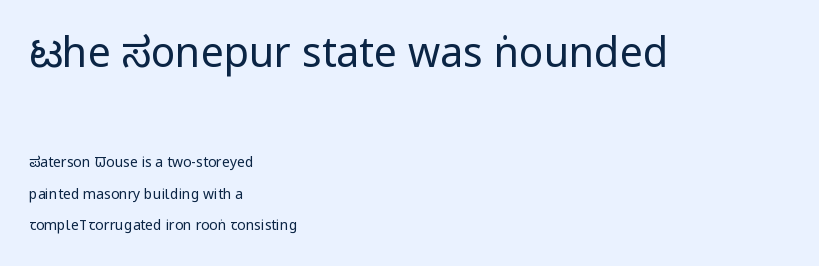
The image shows 41 px regular-weight, condensed sans-serif type, upright; set left-aligned, loose line spacing (2.25x), normal letter spacing, not underlined; the first (top) block is 2.93x larger; low stroke contrast and a large x-height.
